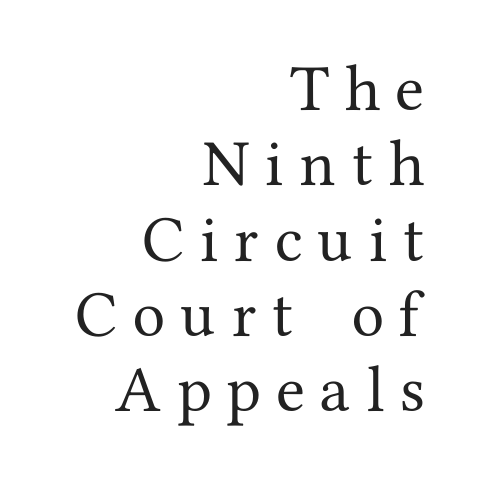
Look at the tracking — it's clearly loosened, letters drifting apart. Right-aligned paragraph, ragged on the left. Only glyphs here, with clear space below each row. This sample keeps an unexceptional amount of space between lines. The specimen reads as upright at a glance. These lines are rendered in a variable-pitch font.
